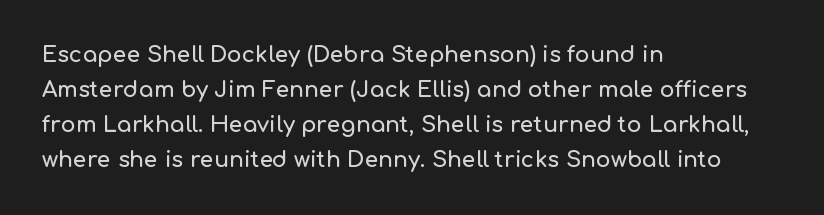
{"italic": "no", "underline": "no", "align": "left", "line_spacing": "normal", "line_spacing_ratio": 1.59, "letter_spacing": "normal", "letter_spacing_em": 0.0, "glyph_px": 22}
